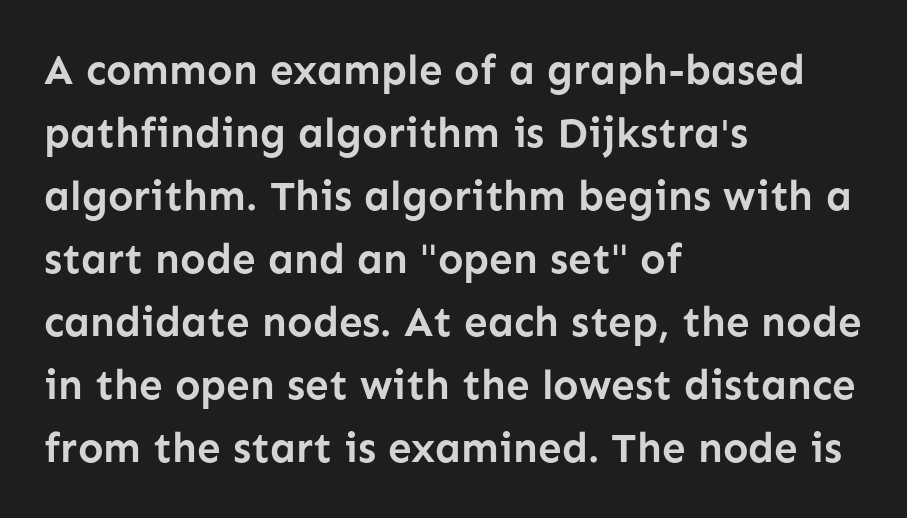
The image shows 42 px semibold sans-serif type, upright; set left-aligned, normal line spacing (1.5x), normal letter spacing, not underlined; low stroke contrast and a medium x-height.
